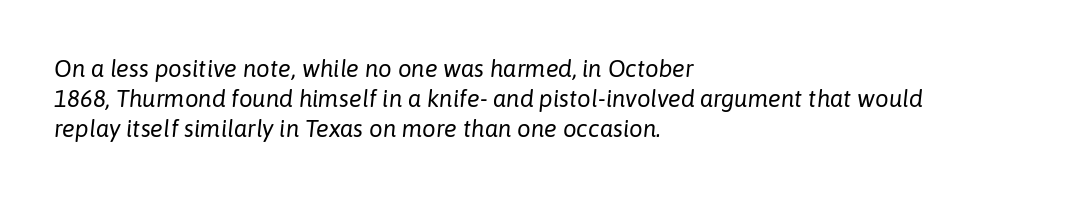
The image shows 24 px text type, italic (leaning right); set left-aligned, normal line spacing (1.26x), normal letter spacing, not underlined.
